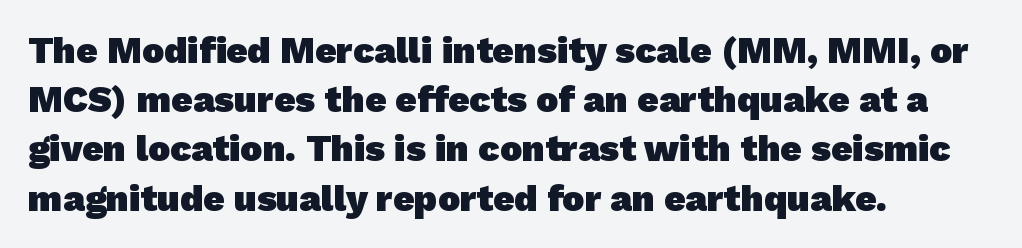
The image shows 37 px heavy sans-serif type; set left-aligned, normal line spacing (1.33x), normal letter spacing, not underlined; low stroke contrast and a medium x-height.
